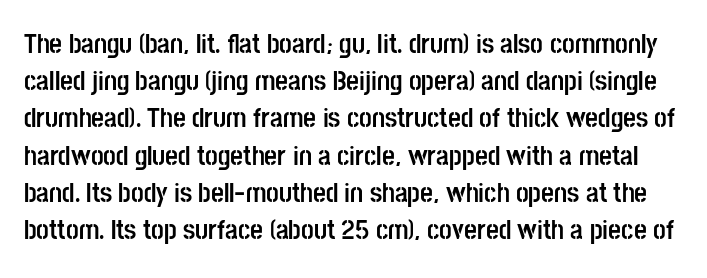
Vertical strokes here are truly vertical. This is heavy type, rendered in bold. There is no visible air inserted between adjacent glyphs. Clear beneath every line of the passage. Serifs: no, the terminals of the letterforms are clean. Do the characters align in a grid? No, the font is proportional.
